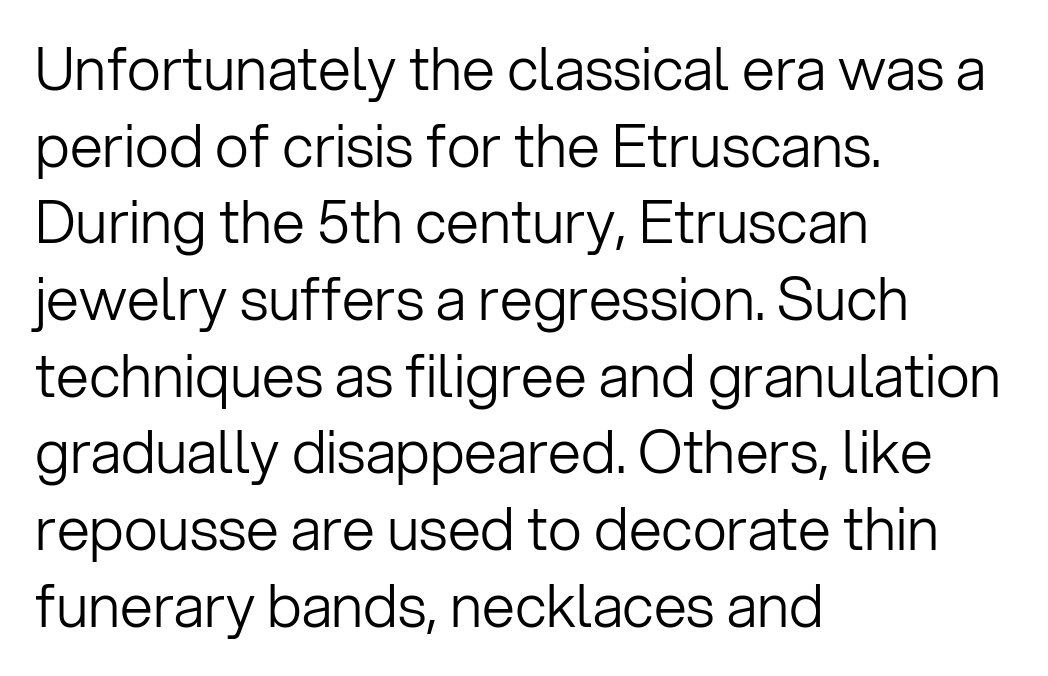
{"serif": "no", "italic": "no", "bold": "no", "weight": "light", "width": "normal", "stroke_contrast": "low", "x_height": "medium", "monospaced": "no", "underline": "no", "align": "left", "line_spacing": "normal", "line_spacing_ratio": 1.3, "letter_spacing": "normal", "letter_spacing_em": 0.0, "glyph_px": 59}
